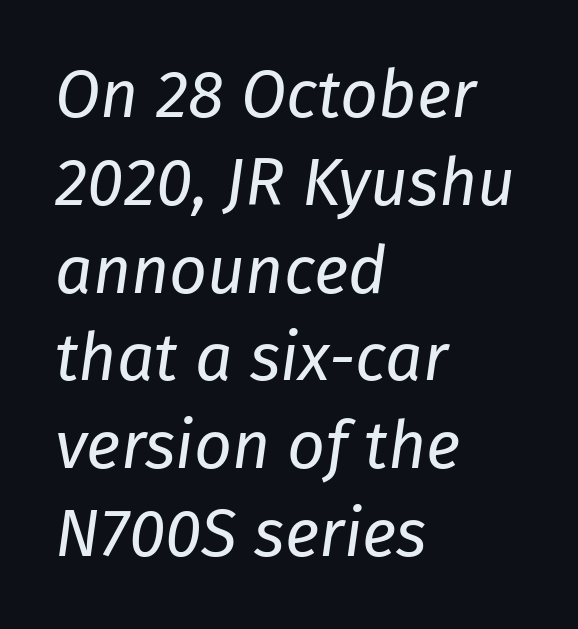
The paragraph shown leans on its left margin. These lines sit exactly where default settings would place them. The line texture is even and compact thanks to regular tracking. Quick note: italic. These lines are rendered in a variable-pitch font.
